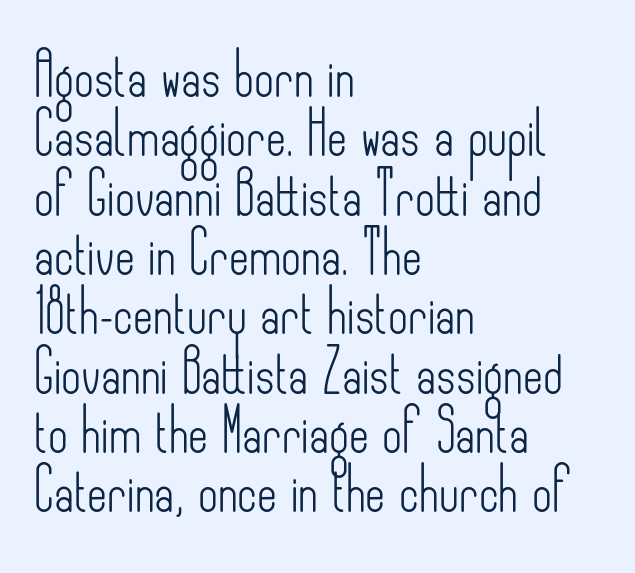
The image shows 43 px light, condensed sans-serif type, upright; set left-aligned, normal line spacing (1.38x), normal letter spacing, not underlined; low stroke contrast and a small x-height.
